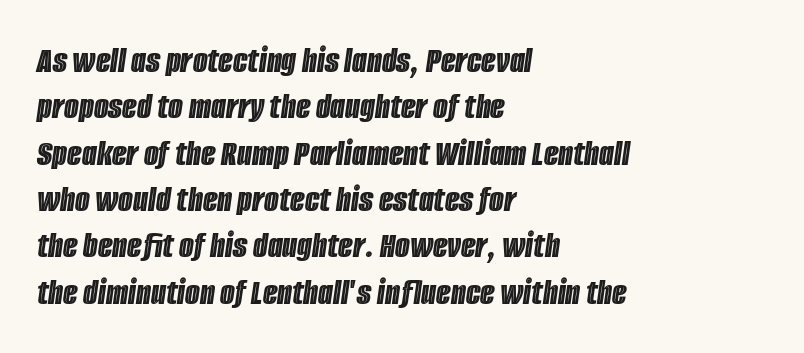
Q: Is the text italic (slanted)? A: Yes, it leans right by about 8 degrees.
Q: Is the text underlined? A: No.
Q: How is the paragraph aligned? A: Left-aligned.
Q: Is the spacing between letters normal or unusually wide? A: Normal.
Q: Width (condensed, normal, or wide)? A: Condensed.
Q: x-height? A: Large.
Q: Monospaced? A: No.
